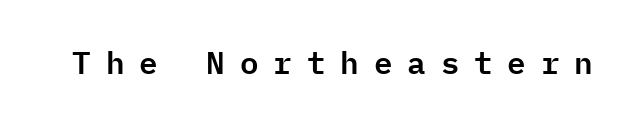
Q: Is the text italic (slanted)? A: No, it is upright.
Q: Is the typeface a serif or a sans-serif typeface? A: Sans-serif.
Q: Is the text underlined? A: No.
Q: Is the spacing between letters normal or unusually wide? A: Unusually wide.
Q: Width (condensed, normal, or wide)? A: Normal.
Q: Stroke contrast? A: Low.
Q: x-height? A: Medium.
Q: Monospaced? A: Yes.
